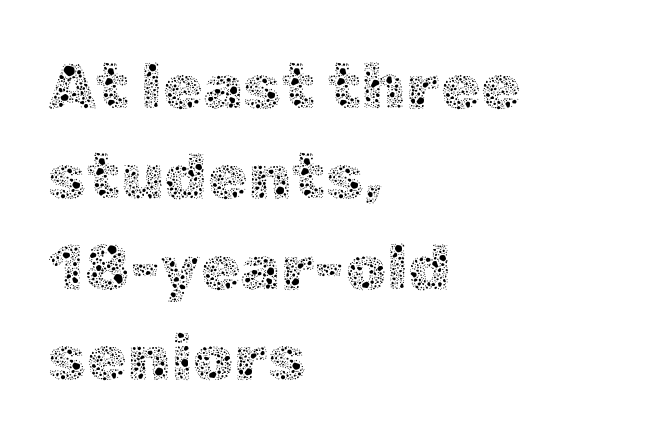
The image shows 65 px thin type, upright; set left-aligned, normal line spacing (1.39x), normal letter spacing, not underlined; a medium x-height.
